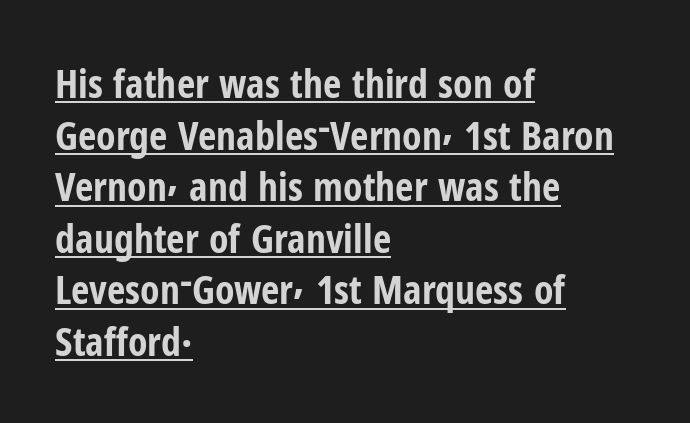
{"serif": "no", "italic": "no", "bold": "yes", "weight": "bold", "width": "condensed", "stroke_contrast": "low", "x_height": "medium", "monospaced": "no", "underline": "yes", "align": "left", "line_spacing": "normal", "line_spacing_ratio": 1.29, "letter_spacing": "normal", "letter_spacing_em": 0.0, "glyph_px": 40}
